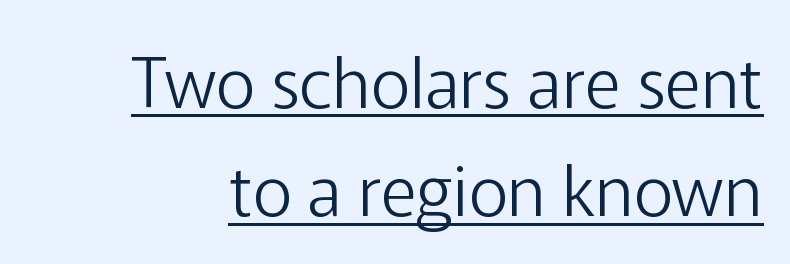
{"serif": "no", "italic": "no", "bold": "no", "weight": "light", "width": "normal", "stroke_contrast": "low", "x_height": "medium", "monospaced": "no", "underline": "yes", "line_spacing": "normal", "line_spacing_ratio": 1.57, "letter_spacing": "normal", "letter_spacing_em": 0.0, "glyph_px": 69}
